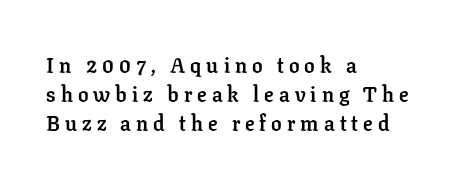
Each line starts at the same left margin while the right side varies. Bare-footed words on every line. What stands out about the letter spacing? Its width — letters are far apart. Vertical spacing — default.
